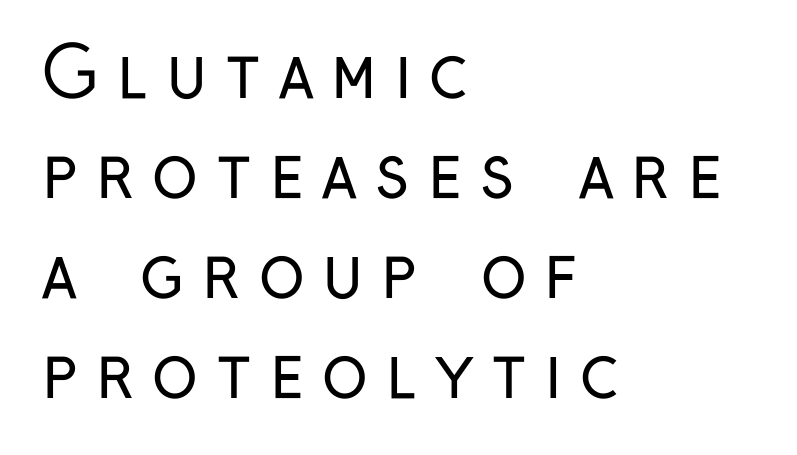
{"serif": "no", "italic": "no", "bold": "no", "weight": "regular", "width": "condensed", "stroke_contrast": "low", "x_height": "medium", "monospaced": "no", "underline": "no", "align": "left", "line_spacing": "normal", "line_spacing_ratio": 1.45, "letter_spacing": "wide", "letter_spacing_em": 0.26, "glyph_px": 69}
